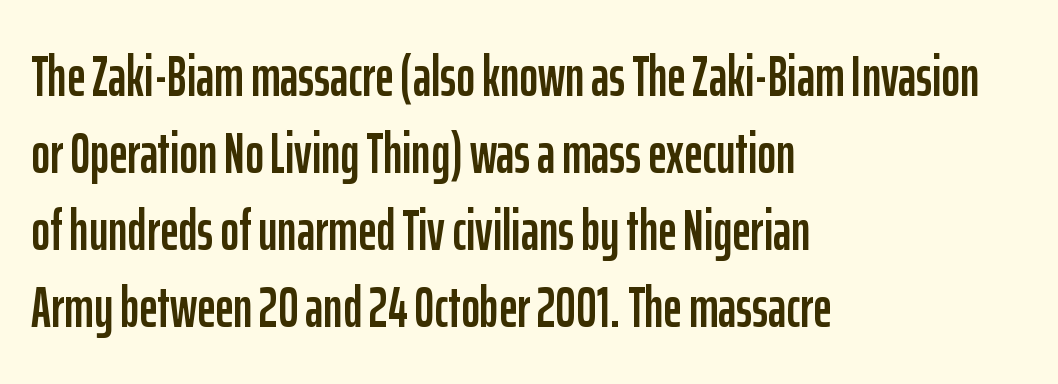
The image shows 57 px condensed sans-serif type, upright; set left-aligned, normal line spacing (1.35x), normal letter spacing, not underlined; low stroke contrast and a medium x-height.
